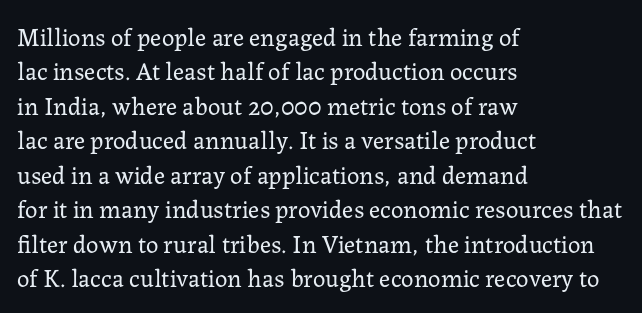
The image shows 25 px text type, upright; set left-aligned, normal line spacing (1.38x), normal letter spacing, not underlined.
